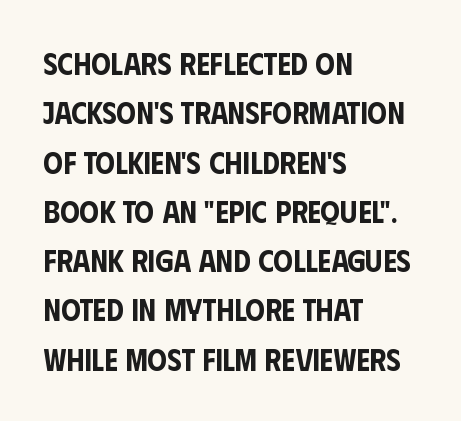
The image shows 31 px condensed sans-serif type, upright; set left-aligned, normal line spacing (1.59x), normal letter spacing, not underlined; low stroke contrast and a large x-height.
